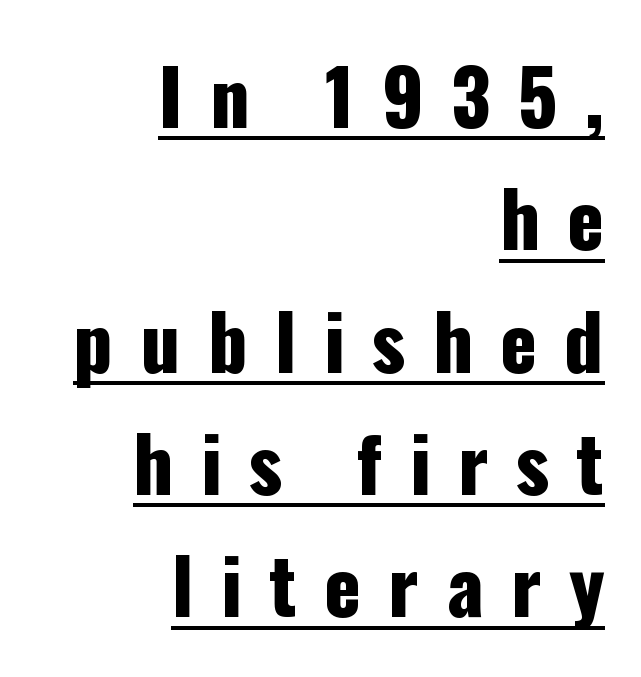
Q: Is the text italic (slanted)? A: No, it is upright.
Q: Is the typeface a serif or a sans-serif typeface? A: Sans-serif.
Q: Is the text underlined? A: Yes.
Q: How is the paragraph aligned? A: Right-aligned.
Q: Is the spacing between letters normal or unusually wide? A: Unusually wide.
Q: Is the spacing between lines tight, normal or loose? A: Normal.
Q: Width (condensed, normal, or wide)? A: Condensed.
Q: Stroke contrast? A: Low.
Q: x-height? A: Medium.
Q: Monospaced? A: No.
